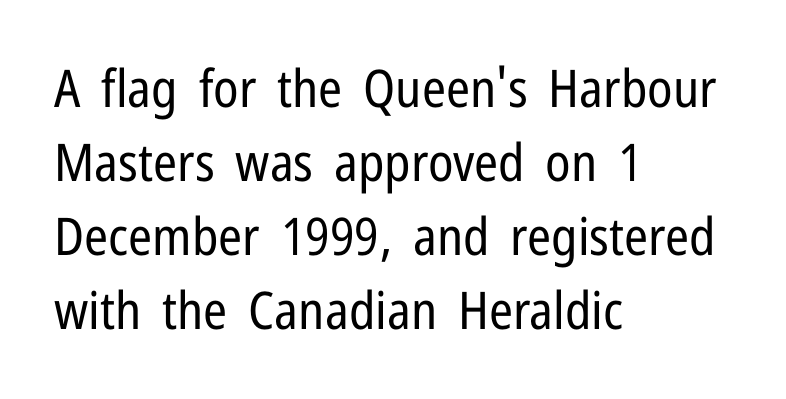
Do the letters lean? They stand straight. Unbolded letterforms with no extra heft. Horizontally, the lines are justified to the leading edge only. Whoever set this chose a conventional vertical rhythm. The type is set solid horizontally, with unmodified tracking. Underlining? Definitely not there.
